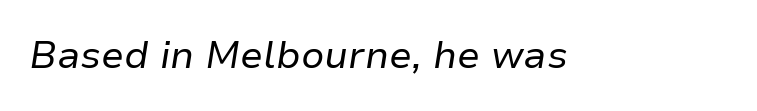
The image shows 38 px regular-weight type, italic (leaning right); set normal letter spacing, not underlined; low stroke contrast and a medium x-height.
